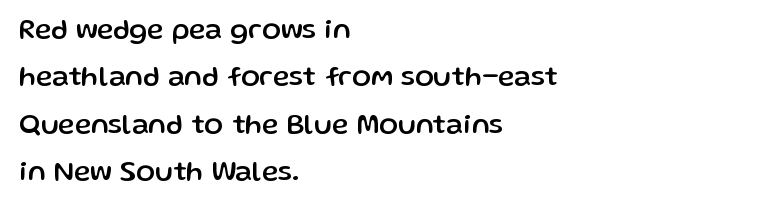
Q: Is the text italic (slanted)? A: No, it is upright.
Q: Is the typeface a serif or a sans-serif typeface? A: Sans-serif.
Q: Is the text underlined? A: No.
Q: How is the paragraph aligned? A: Left-aligned.
Q: Is the spacing between letters normal or unusually wide? A: Normal.
Q: Is the spacing between lines tight, normal or loose? A: Normal.
Q: Width (condensed, normal, or wide)? A: Normal.
Q: Stroke contrast? A: Low.
Q: x-height? A: Medium.
Q: Monospaced? A: No.
